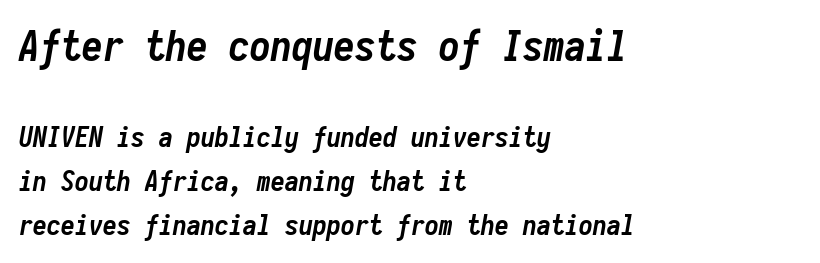
The foot of each line stays bare and open. The paragraph shown leans on its left margin. You get the large type first, then a drop to smaller type. The face used here is monospaced, like something from a code editor.
